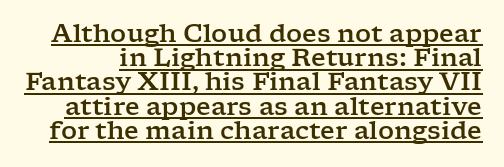
The image shows 25 px text type, upright; set tight line spacing (0.97x), normal letter spacing, underlined.
